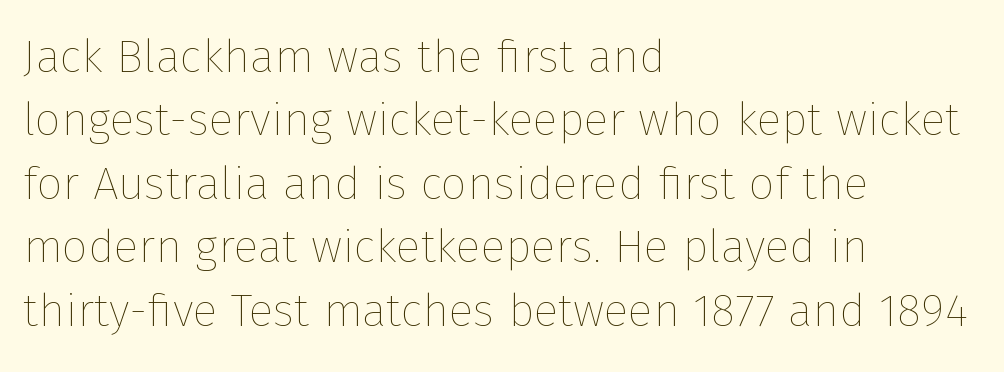
The image shows 46 px thin type, upright; set left-aligned, normal line spacing (1.38x), normal letter spacing, not underlined; low stroke contrast and a medium x-height.
